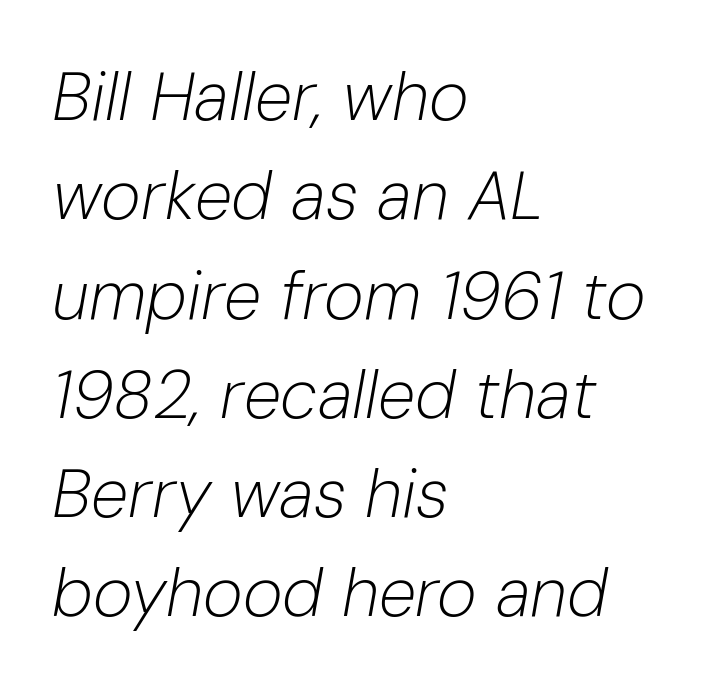
Q: Is the text bold? A: No.
Q: Is the text italic (slanted)? A: Yes, it leans right by about 10 degrees.
Q: Is the text underlined? A: No.
Q: How is the paragraph aligned? A: Left-aligned.
Q: Is the spacing between letters normal or unusually wide? A: Normal.
Q: Is the spacing between lines tight, normal or loose? A: Normal.
Q: Width (condensed, normal, or wide)? A: Normal.
Q: Stroke contrast? A: Low.
Q: x-height? A: Medium.
Q: Monospaced? A: No.
